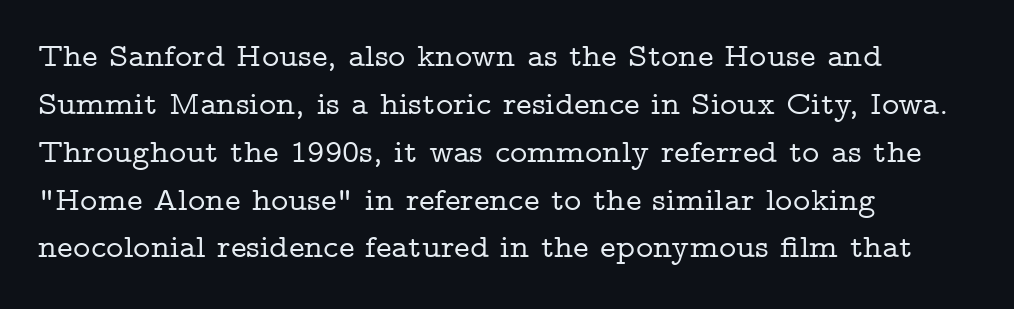
{"serif": "yes", "italic": "no", "width": "wide", "stroke_contrast": "low", "x_height": "medium", "monospaced": "no", "underline": "no", "align": "left", "line_spacing": "normal", "line_spacing_ratio": 1.45, "letter_spacing": "normal", "letter_spacing_em": 0.0, "glyph_px": 33}
